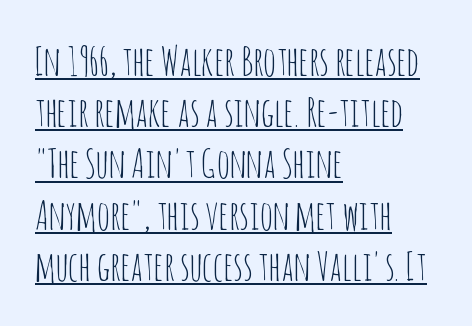
The image shows 40 px thin, condensed sans-serif type, upright; set left-aligned, normal line spacing (1.28x), normal letter spacing, underlined; low stroke contrast and a large x-height.
